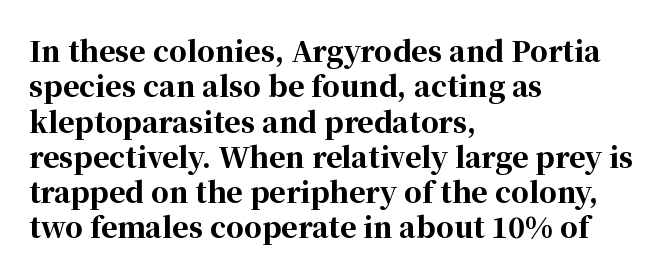
Note the varied advance widths — an 'i' is clearly narrower than an 'm'. Weight check: bold — yes, fully. Line starts are locked; line ends wander. How are the letters spaced? Ordinarily, with no added tracking. These lines sit exactly where default settings would place them. The characters display serif detailing at their extremities.
